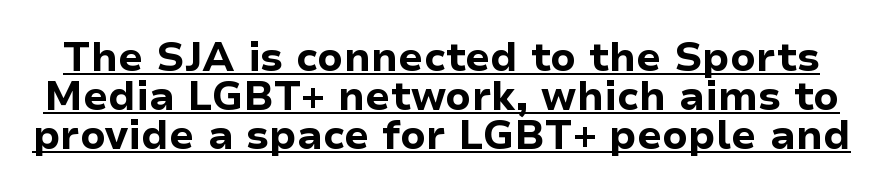
The image shows 40 px bold sans-serif type, upright; set tight line spacing (0.97x), normal letter spacing, underlined; low stroke contrast and a medium x-height.
